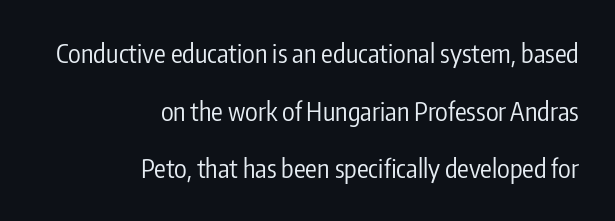
The passage shown stacks its lines with a broad gap. A flush-right, rag-left setting is used for this passage. Weight: not bold — regular or lighter. A typesetter would call this zero additional tracking. Check the space under the baseline: it is left empty. The type sits square on the baseline with zero lean.
